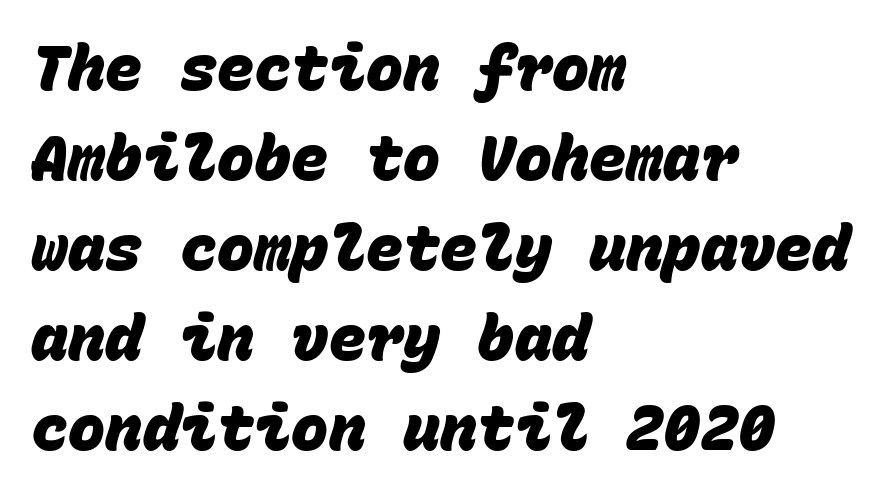
The image shows 62 px heavy sans-serif type, monospaced; set left-aligned, normal line spacing (1.45x), normal letter spacing, not underlined; low stroke contrast and a large x-height.
